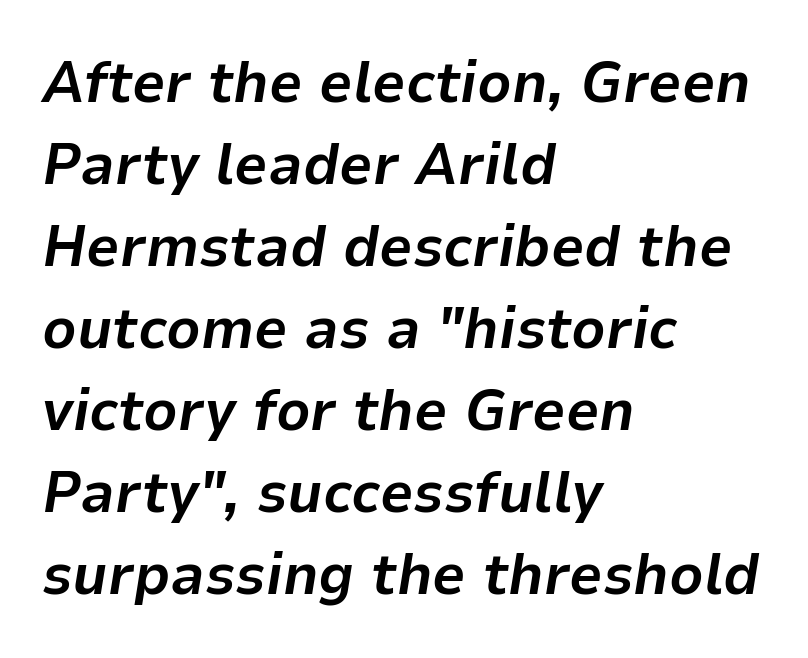
The image shows 59 px bold type, italic (leaning right); set left-aligned, normal line spacing (1.39x), normal letter spacing, not underlined; low stroke contrast and a medium x-height.
